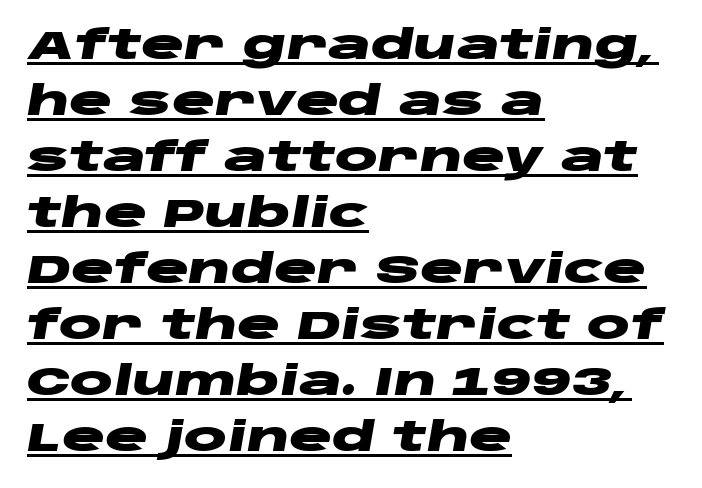
{"italic": "yes", "lean": "right", "slant_degrees": 10, "bold": "yes", "weight": "heavy", "width": "wide", "stroke_contrast": "low", "x_height": "large", "monospaced": "no", "underline": "yes", "align": "left", "line_spacing": "normal", "line_spacing_ratio": 1.4, "letter_spacing": "normal", "letter_spacing_em": 0.0, "glyph_px": 40}
